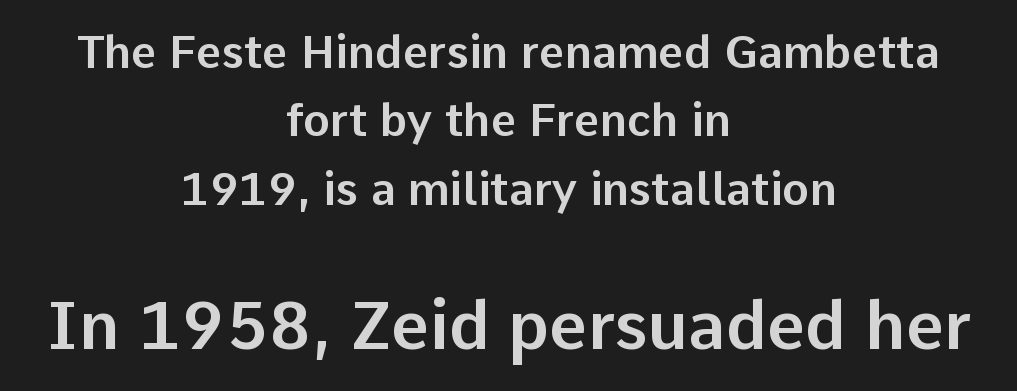
{"serif": "no", "italic": "no", "width": "normal", "stroke_contrast": "low", "x_height": "medium", "monospaced": "no", "underline": "no", "align": "center", "line_spacing": "normal", "line_spacing_ratio": 1.52, "letter_spacing": "normal", "letter_spacing_em": 0.0, "larger_block": "second", "size_ratio": 1.49, "glyph_px": 67}
